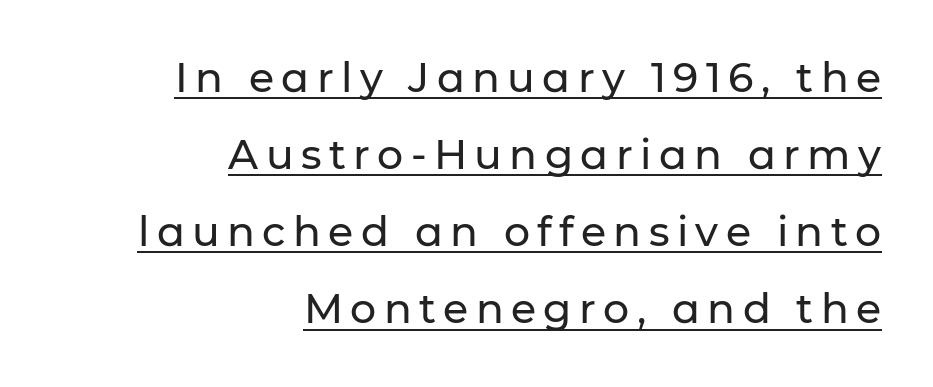
Q: Is the text italic (slanted)? A: No, it is upright.
Q: Is the typeface a serif or a sans-serif typeface? A: Sans-serif.
Q: Is the text underlined? A: Yes.
Q: How is the paragraph aligned? A: Right-aligned.
Q: Width (condensed, normal, or wide)? A: Normal.
Q: Stroke contrast? A: Low.
Q: x-height? A: Medium.
Q: Monospaced? A: No.
